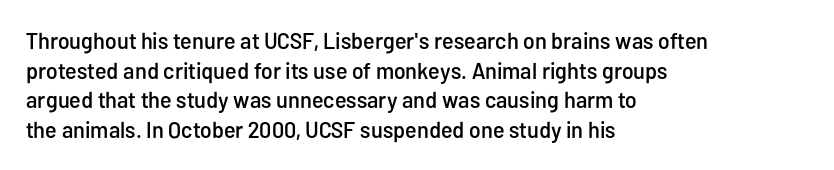
Q: Is the text italic (slanted)? A: No, it is upright.
Q: Is the text underlined? A: No.
Q: How is the paragraph aligned? A: Left-aligned.
Q: Is the spacing between letters normal or unusually wide? A: Normal.
Q: Is the spacing between lines tight, normal or loose? A: Normal.
